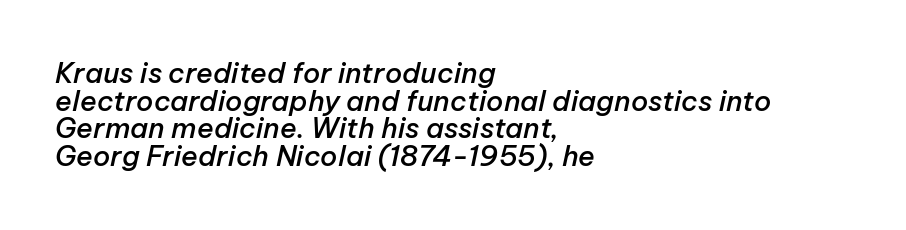
The lines in this sample share a left origin and differ only in where they stop. Is this a fixed-width face? No — the glyphs have proportional, varying widths. Check under the words: just untouched page. Slightly chunky letters — semibold, I'd say, not full bold. When letters slant like this, we call the style italic.
